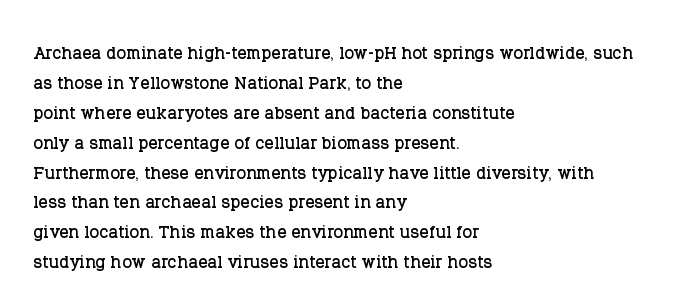
The rendering keeps characters at their native spacing. The string is rendered with underlining switched off. It's the straight-up-and-down kind of type. The paragraph has a hard left edge and a soft right edge. One glance says typical: line gaps are just what's usual.
